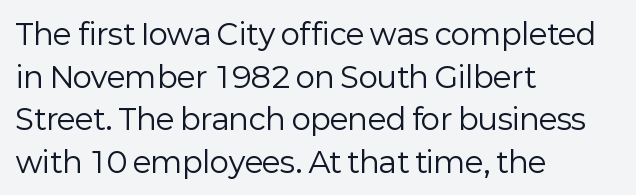
The image shows 29 px regular-weight sans-serif type, upright; set left-aligned, normal line spacing (1.47x), normal letter spacing, not underlined; low stroke contrast and a medium x-height.
